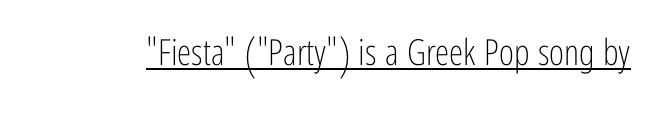
Q: Is the text bold? A: No.
Q: Is the text italic (slanted)? A: No, it is upright.
Q: Is the typeface a serif or a sans-serif typeface? A: Sans-serif.
Q: Is the text underlined? A: Yes.
Q: Is the spacing between letters normal or unusually wide? A: Normal.
Q: Width (condensed, normal, or wide)? A: Condensed.
Q: Stroke contrast? A: Low.
Q: x-height? A: Medium.
Q: Monospaced? A: No.
